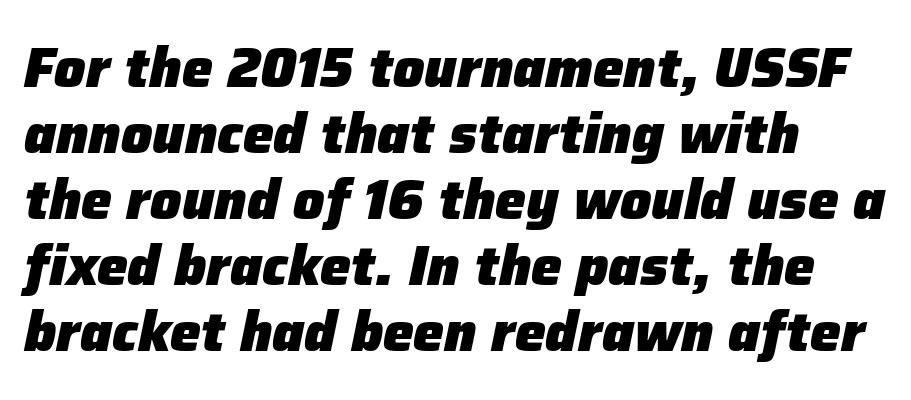
The image shows 55 px heavy type, italic (leaning right); set left-aligned, line spacing 1.2x, normal letter spacing, not underlined; low stroke contrast and a medium x-height.
